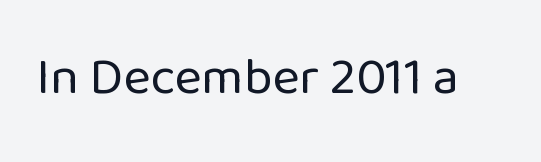
The image shows 52 px regular-weight sans-serif type, upright; set normal letter spacing, not underlined; low stroke contrast and a medium x-height.
